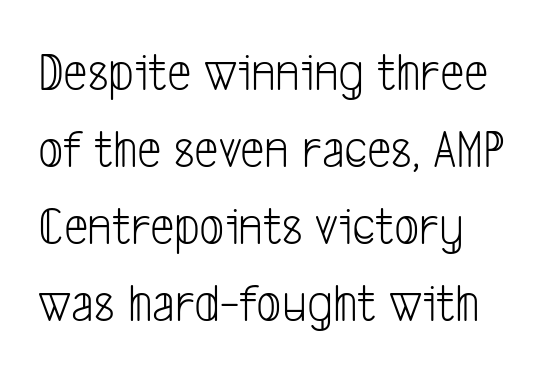
The passage shown is not underscored anywhere. This is sans-serif lettering, the kind often seen on screens and signage. What's the leading like? Ordinary, nothing unusual. Think of a printed novel: that variable character pitch is what you see here.
